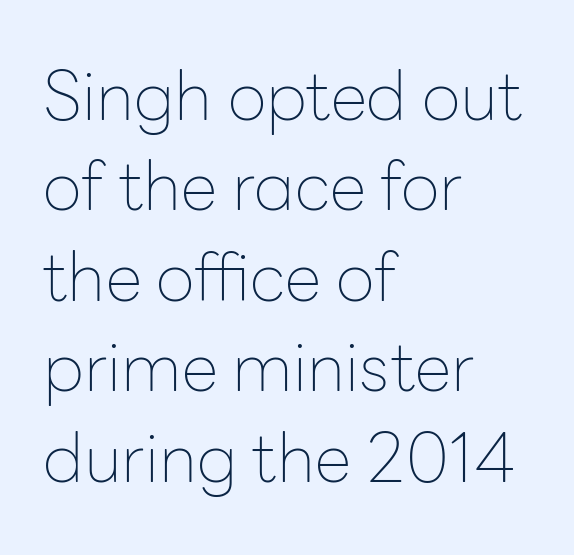
The horizontal fit of the characters is conventional and even. Stem width sits at or under what a default text font uses. Horizontal bands of white between lines are of average thickness. This sample uses an upright cut, with every glyph sitting square on the baseline. The font family rendered here belongs to the sans-serif group.
